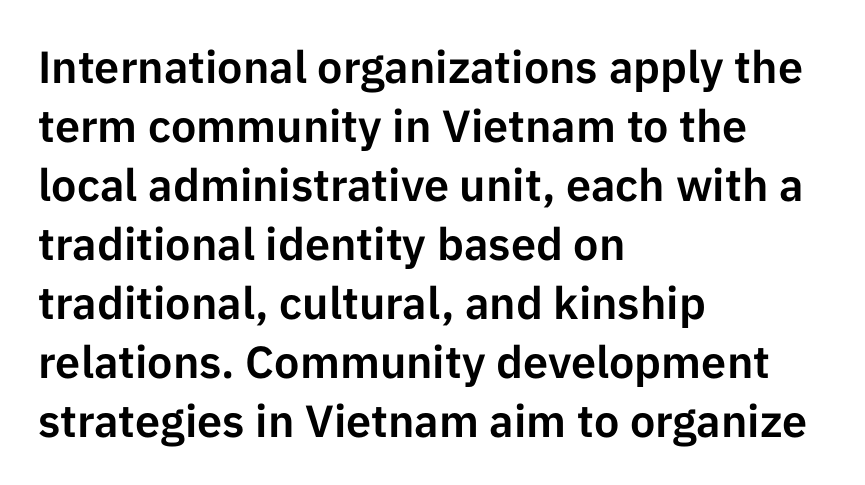
The lines sit at an ordinary, default distance from one another. Serif or sans? Sans — the stroke terminals are bare. Here the designer chose a conventional face with non-uniform glyph widths. Glyph-to-glyph distance matches everyday printed text.
